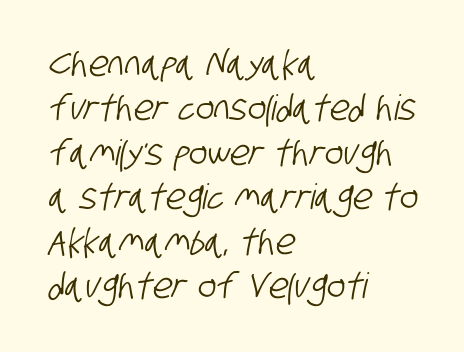
Q: Is the typeface a serif or a sans-serif typeface? A: Sans-serif.
Q: Is the text underlined? A: No.
Q: How is the paragraph aligned? A: Left-aligned.
Q: Is the spacing between letters normal or unusually wide? A: Normal.
Q: Is the spacing between lines tight, normal or loose? A: Normal.
Q: Width (condensed, normal, or wide)? A: Condensed.
Q: Stroke contrast? A: Low.
Q: x-height? A: Large.
Q: Monospaced? A: No.
